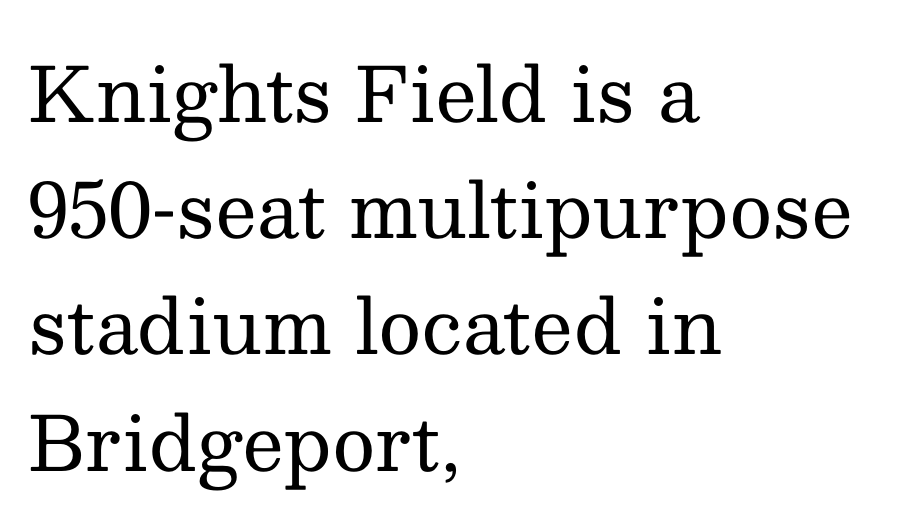
Q: Is the text bold? A: No.
Q: Is the text italic (slanted)? A: No, it is upright.
Q: Is the typeface a serif or a sans-serif typeface? A: Serif.
Q: Is the text underlined? A: No.
Q: How is the paragraph aligned? A: Left-aligned.
Q: Is the spacing between letters normal or unusually wide? A: Normal.
Q: Is the spacing between lines tight, normal or loose? A: Normal.
Q: Width (condensed, normal, or wide)? A: Normal.
Q: Stroke contrast? A: Medium.
Q: x-height? A: Medium.
Q: Monospaced? A: No.
